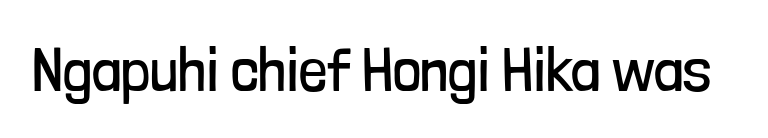
The image shows 62 px regular-weight, condensed sans-serif type, upright; set normal letter spacing, not underlined; low stroke contrast and a medium x-height.
